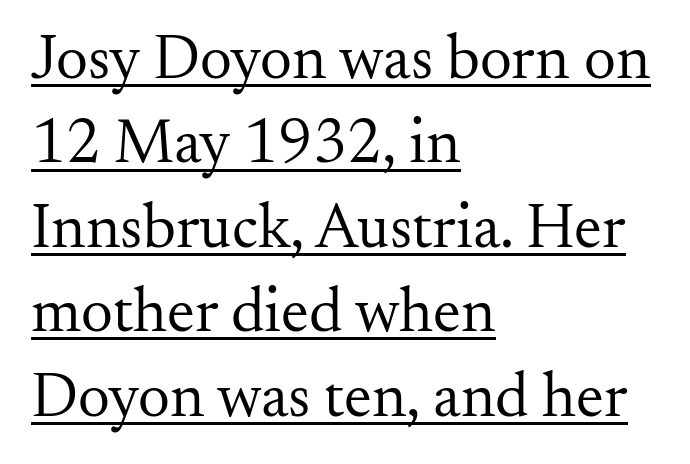
Q: Is the text bold? A: No.
Q: Is the text italic (slanted)? A: No, it is upright.
Q: Is the typeface a serif or a sans-serif typeface? A: Serif.
Q: Is the text underlined? A: Yes.
Q: How is the paragraph aligned? A: Left-aligned.
Q: Is the spacing between letters normal or unusually wide? A: Normal.
Q: Is the spacing between lines tight, normal or loose? A: Normal.
Q: Width (condensed, normal, or wide)? A: Normal.
Q: Stroke contrast? A: Medium.
Q: x-height? A: Small.
Q: Monospaced? A: No.
